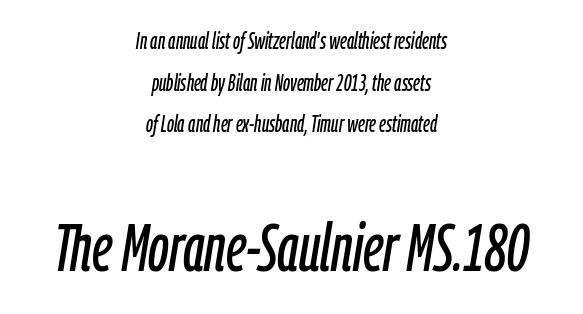
Descenders are the only things crossing below the line. Is this a fixed-width face? No — the glyphs have proportional, varying widths. Two sizes are in play, and the larger belongs to the second block. There is no visible air inserted between adjacent glyphs.
